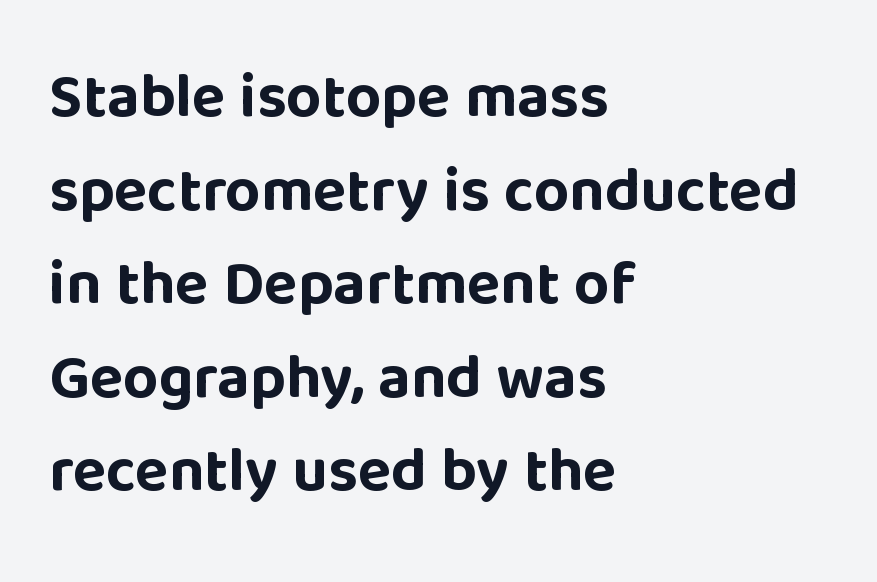
Q: Is the text bold? A: Yes.
Q: Is the text italic (slanted)? A: No, it is upright.
Q: Is the typeface a serif or a sans-serif typeface? A: Sans-serif.
Q: Is the text underlined? A: No.
Q: How is the paragraph aligned? A: Left-aligned.
Q: Is the spacing between letters normal or unusually wide? A: Normal.
Q: Is the spacing between lines tight, normal or loose? A: Normal.
Q: Width (condensed, normal, or wide)? A: Normal.
Q: Stroke contrast? A: Low.
Q: x-height? A: Large.
Q: Monospaced? A: No.
